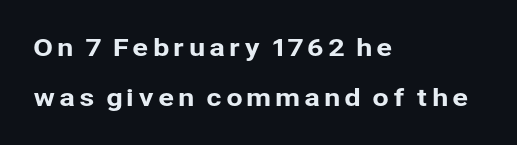
{"italic": "no", "underline": "no", "align": "left", "line_spacing": "loose", "line_spacing_ratio": 2.07, "glyph_px": 24}
